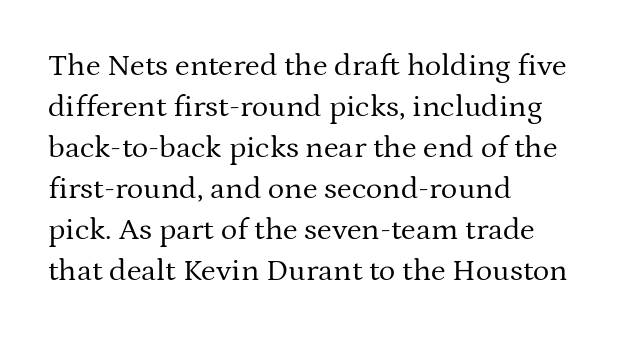
The image shows 31 px regular-weight serif type, upright; set left-aligned, normal line spacing (1.32x), normal letter spacing, not underlined; medium stroke contrast and a medium x-height.
